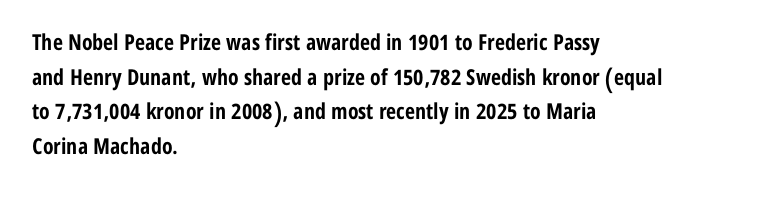
Q: Is the text bold? A: Yes.
Q: Is the text italic (slanted)? A: No, it is upright.
Q: Is the text underlined? A: No.
Q: How is the paragraph aligned? A: Left-aligned.
Q: Is the spacing between letters normal or unusually wide? A: Normal.
Q: Is the spacing between lines tight, normal or loose? A: Normal.
